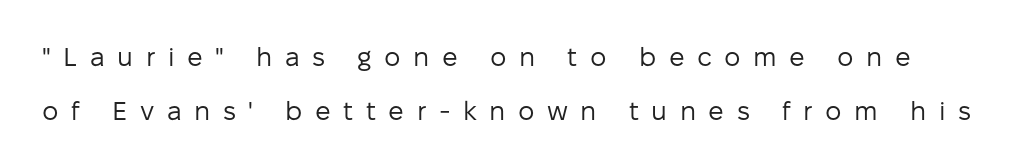
The image shows 26 px text type, upright; set loose line spacing (2.07x), unusually wide letter spacing (+0.48 em), not underlined.
